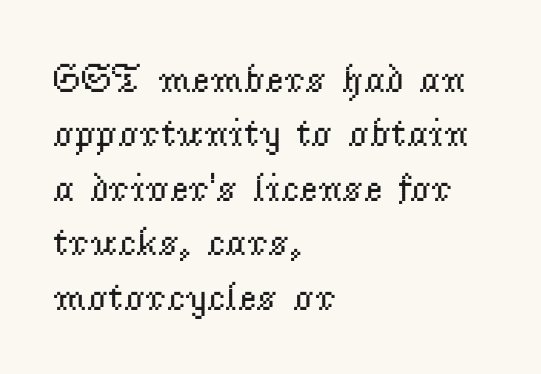
Q: Is the text bold? A: No.
Q: Is the text italic (slanted)? A: No, it is upright.
Q: Is the typeface a serif or a sans-serif typeface? A: Serif.
Q: Is the text underlined? A: No.
Q: How is the paragraph aligned? A: Left-aligned.
Q: Is the spacing between letters normal or unusually wide? A: Normal.
Q: Is the spacing between lines tight, normal or loose? A: Normal.
Q: Width (condensed, normal, or wide)? A: Normal.
Q: Stroke contrast? A: Low.
Q: x-height? A: Small.
Q: Monospaced? A: No.
